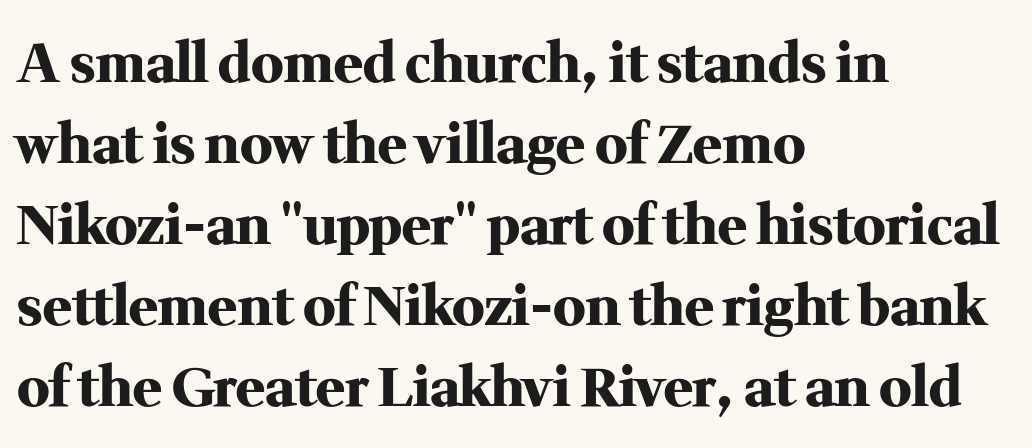
The image shows 54 px heavy serif type, upright; set left-aligned, normal line spacing (1.5x), normal letter spacing, not underlined; medium stroke contrast and a medium x-height.
